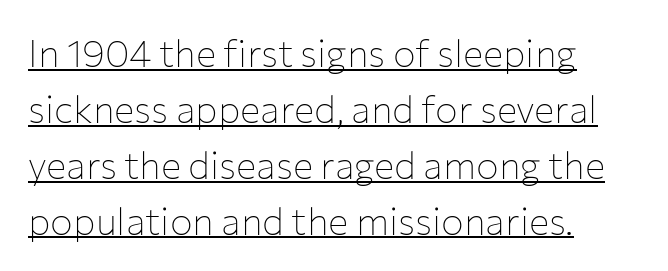
The passage is arranged the way most books set body copy — flush left. The face used here is rendered with its standard letterfit. Students, observe the line beneath the letters — that is underlining. No italicization has been applied; the sample stays upright. Here the designer chose a conventional face with non-uniform glyph widths. The strokes are not fattened; the text isn't bold.
